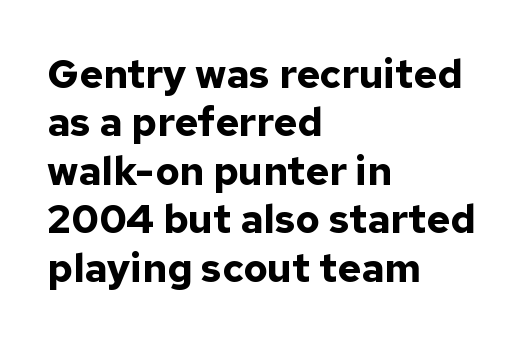
Q: Is the text bold? A: Yes.
Q: Is the text italic (slanted)? A: No, it is upright.
Q: Is the typeface a serif or a sans-serif typeface? A: Sans-serif.
Q: Is the text underlined? A: No.
Q: How is the paragraph aligned? A: Left-aligned.
Q: Is the spacing between letters normal or unusually wide? A: Normal.
Q: Width (condensed, normal, or wide)? A: Normal.
Q: Stroke contrast? A: Low.
Q: x-height? A: Medium.
Q: Monospaced? A: No.
